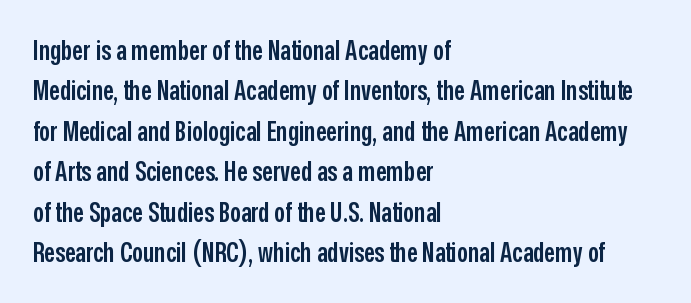
Glyph-to-glyph distance matches everyday printed text. Beneath every word, the page is bare. What's the leading like? Ordinary, nothing unusual. Typographic density is moderately raised because the face is semibold. Vertical strokes here are truly vertical.
